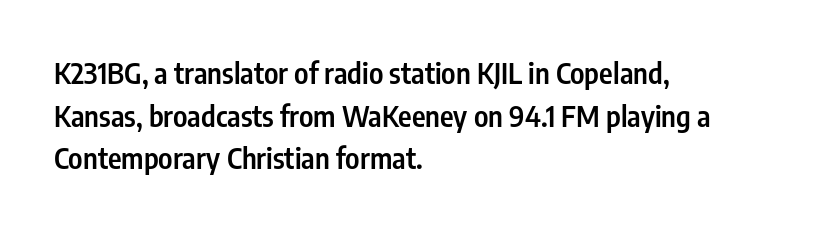
The image shows 29 px semibold, condensed sans-serif type, upright; set left-aligned, normal line spacing (1.47x), normal letter spacing, not underlined; low stroke contrast and a medium x-height.
